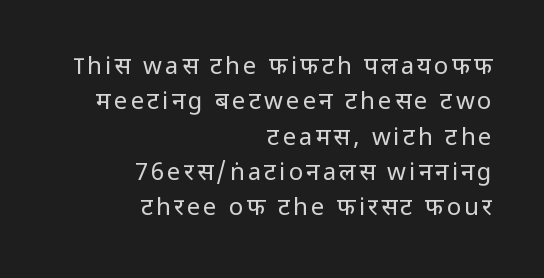
{"italic": "no", "bold": "no", "underline": "no", "align": "right", "line_spacing": "normal", "line_spacing_ratio": 1.47, "glyph_px": 24}
